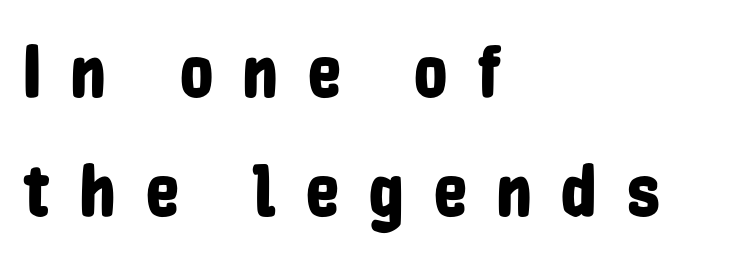
{"serif": "no", "italic": "no", "width": "condensed", "stroke_contrast": "low", "x_height": "medium", "monospaced": "no", "underline": "no", "align": "left", "line_spacing": "normal", "line_spacing_ratio": 1.61, "letter_spacing": "wide", "letter_spacing_em": 0.41, "glyph_px": 74}
